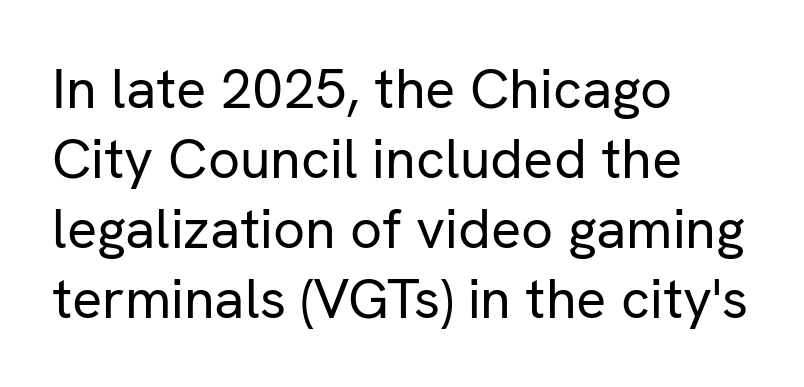
The image shows 56 px regular-weight sans-serif type, upright; set left-aligned, normal line spacing (1.25x), normal letter spacing, not underlined; low stroke contrast and a medium x-height.
